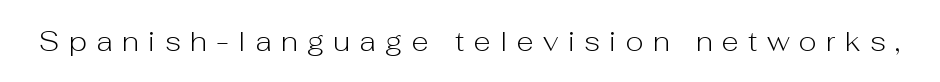
The string is rendered with underlining switched off. Designer's note — italics off, roman on. Check where the strokes stop: nothing finishes them off — pure sans. Does extra space separate the letters? Yes, quite a lot of it. Stroke mass is kept to a normal reading level or below.
